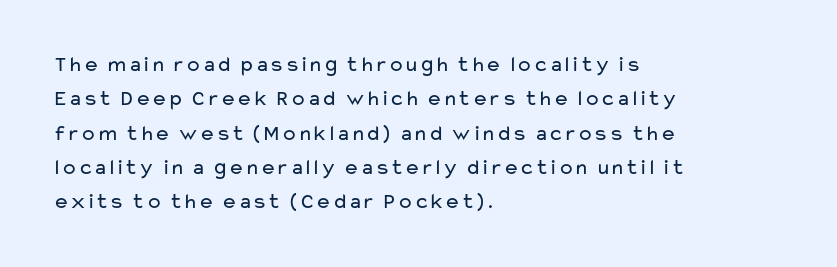
The image shows 22 px text type, upright; set left-aligned, normal line spacing (1.56x), normal letter spacing, not underlined.
